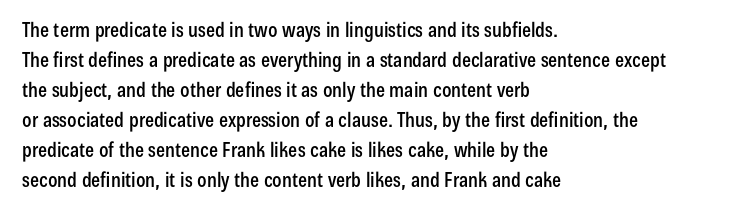
{"italic": "no", "underline": "no", "align": "left", "line_spacing": "normal", "line_spacing_ratio": 1.5, "letter_spacing": "normal", "letter_spacing_em": 0.0, "glyph_px": 20}
